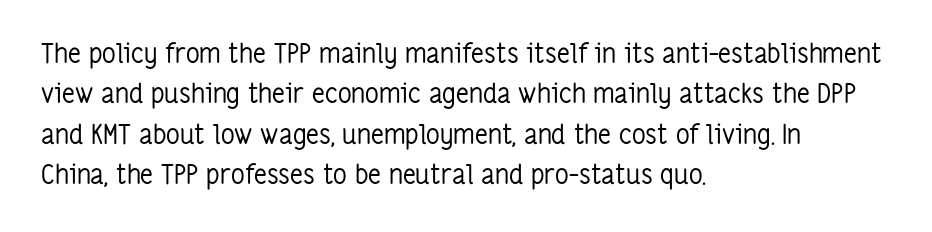
The passage shown stacks its lines at a standard gap. Students, note that the glyphs here touch the page at normal intervals. This reads as an unemphasized weight, regular at the heaviest. Typeset ragged right — the left edge is the straight one. No italicization has been applied; the sample stays upright.
